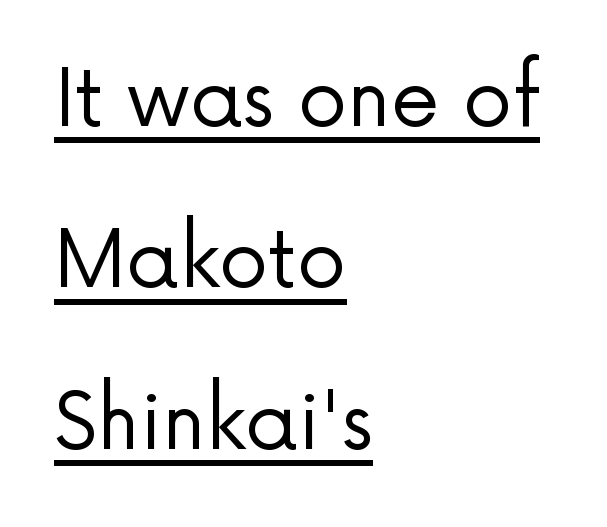
{"serif": "no", "italic": "no", "bold": "no", "weight": "regular", "width": "normal", "stroke_contrast": "low", "x_height": "medium", "monospaced": "no", "underline": "yes", "align": "left", "line_spacing": "loose", "line_spacing_ratio": 2.07, "letter_spacing": "normal", "letter_spacing_em": 0.0, "glyph_px": 78}
